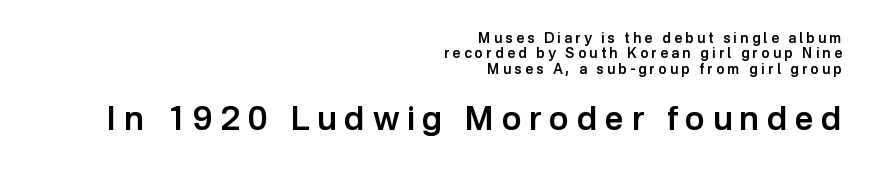
Q: Is the text bold? A: Semi-bold.
Q: Is the text italic (slanted)? A: No, it is upright.
Q: Is the typeface a serif or a sans-serif typeface? A: Sans-serif.
Q: Is the text underlined? A: No.
Q: How is the paragraph aligned? A: Right-aligned.
Q: Is the spacing between letters normal or unusually wide? A: Unusually wide.
Q: Is the spacing between lines tight, normal or loose? A: Tight.
Q: Which block of text is set in a larger size, the first (top) or the second (bottom)? A: The second (bottom) one.
Q: Width (condensed, normal, or wide)? A: Normal.
Q: Stroke contrast? A: Low.
Q: x-height? A: Medium.
Q: Monospaced? A: No.
